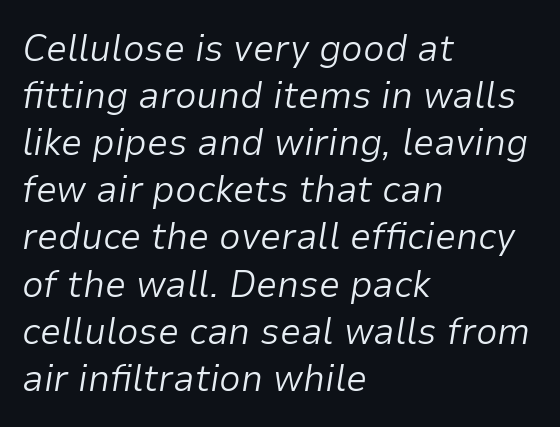
The image shows 38 px light type, italic (leaning right); set left-aligned, line spacing 1.24x, normal letter spacing, not underlined; low stroke contrast and a medium x-height.
